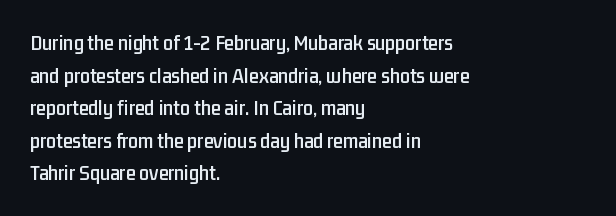
Q: Is the text italic (slanted)? A: No, it is upright.
Q: Is the text underlined? A: No.
Q: How is the paragraph aligned? A: Left-aligned.
Q: Is the spacing between letters normal or unusually wide? A: Normal.
Q: Is the spacing between lines tight, normal or loose? A: Normal.
